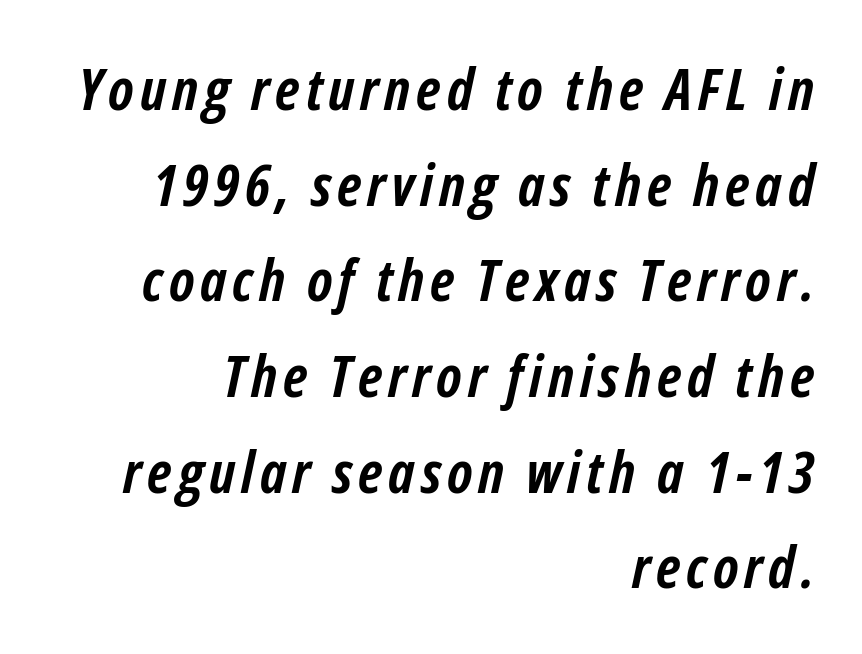
Q: Is the text bold? A: Yes.
Q: Is the text italic (slanted)? A: Yes, it leans right by about 12 degrees.
Q: Is the text underlined? A: No.
Q: How is the paragraph aligned? A: Right-aligned.
Q: Is the spacing between lines tight, normal or loose? A: Normal.
Q: Width (condensed, normal, or wide)? A: Condensed.
Q: Stroke contrast? A: Low.
Q: x-height? A: Medium.
Q: Monospaced? A: No.
